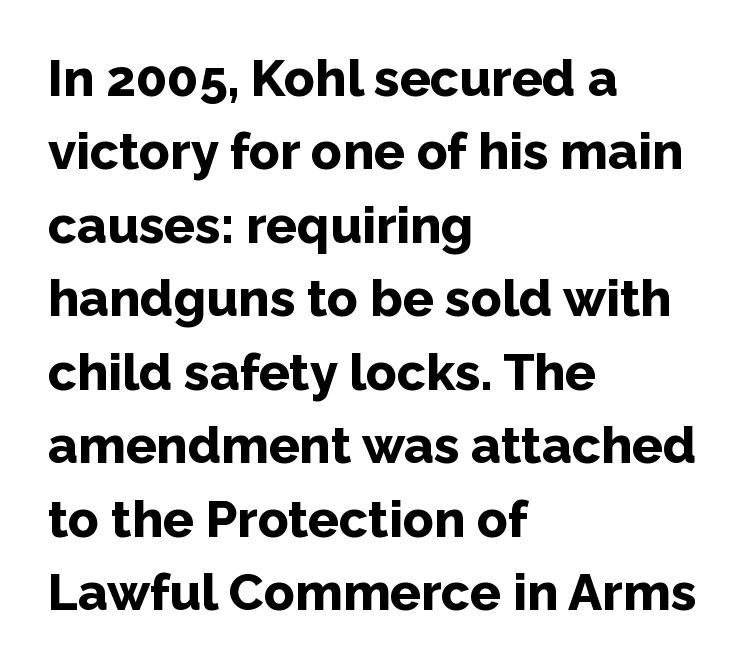
Q: Is the text bold? A: Yes.
Q: Is the text italic (slanted)? A: No, it is upright.
Q: Is the typeface a serif or a sans-serif typeface? A: Sans-serif.
Q: Is the text underlined? A: No.
Q: How is the paragraph aligned? A: Left-aligned.
Q: Is the spacing between letters normal or unusually wide? A: Normal.
Q: Is the spacing between lines tight, normal or loose? A: Normal.
Q: Width (condensed, normal, or wide)? A: Normal.
Q: Stroke contrast? A: Low.
Q: x-height? A: Medium.
Q: Monospaced? A: No.
